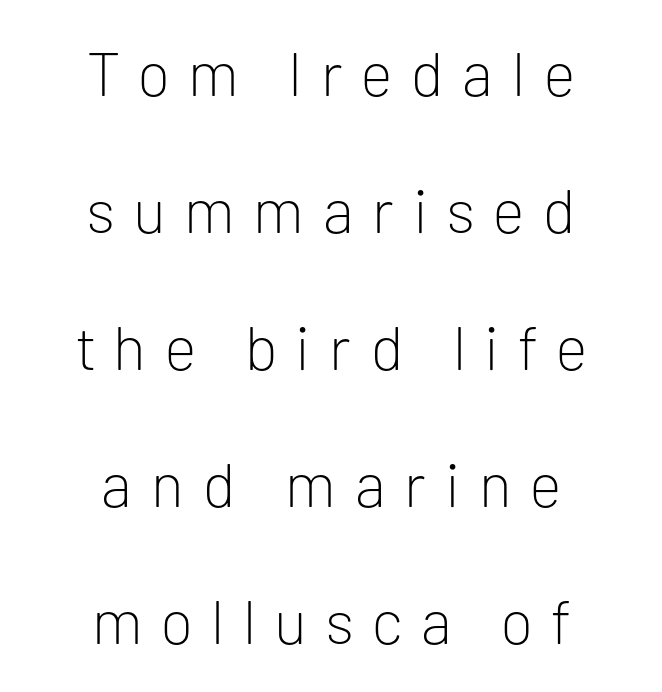
The tracking reads as deliberately expanded to a designer's eye. Rule under the text: the space is simply empty. Letterform terminals end flat and unadorned throughout the passage. Where is the straight margin? There isn't one; the lines are centered. Heaviness? Minimal to ordinary, like unemphasized prose. You could not count columns in this text — the font is proportionally spaced.
